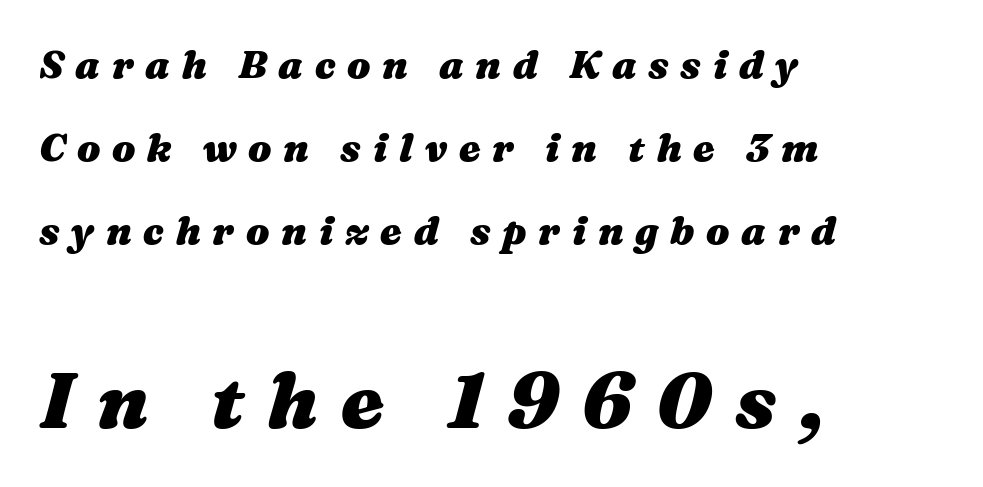
A clean baseline with only descenders dipping below it. The glyphs look as if they've been sheared to an angle. Left-aligned paragraph, ragged on the right. The tracking reads as deliberately expanded to a designer's eye. Does the weight exceed regular? Yes, all the way to bold. Proportional: the letters do not fall into vertical columns.
